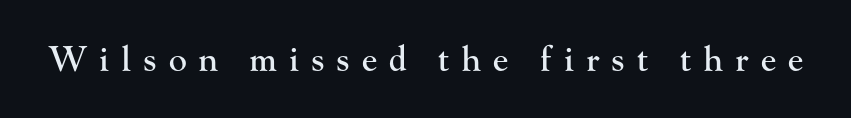
Q: Is the text italic (slanted)? A: No, it is upright.
Q: Is the typeface a serif or a sans-serif typeface? A: Serif.
Q: Is the text underlined? A: No.
Q: Is the spacing between letters normal or unusually wide? A: Unusually wide.
Q: Width (condensed, normal, or wide)? A: Normal.
Q: Stroke contrast? A: High.
Q: x-height? A: Small.
Q: Monospaced? A: No.
